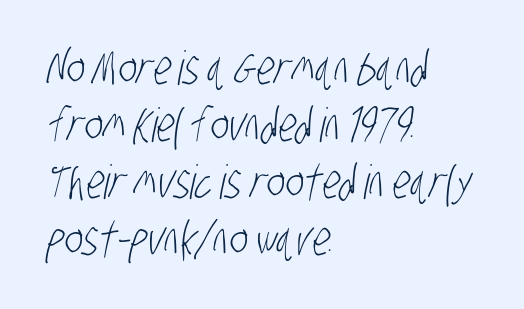
The image shows 47 px light, condensed sans-serif type; set left-aligned, line spacing 1.21x, normal letter spacing, not underlined; low stroke contrast and a large x-height.
